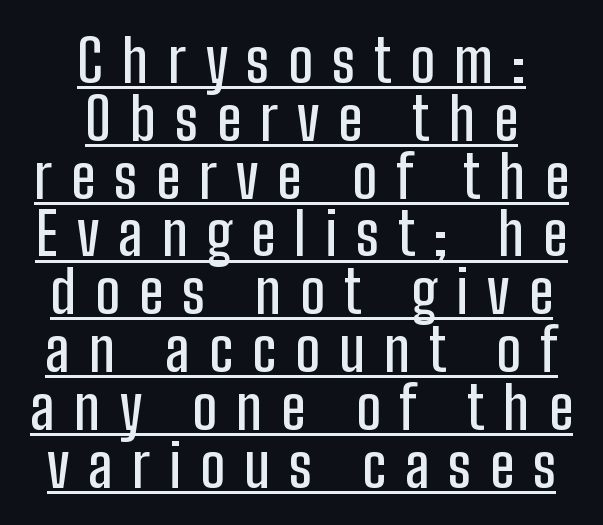
Q: Is the text italic (slanted)? A: No, it is upright.
Q: Is the typeface a serif or a sans-serif typeface? A: Sans-serif.
Q: Is the text underlined? A: Yes.
Q: How is the paragraph aligned? A: Centered.
Q: Is the spacing between letters normal or unusually wide? A: Unusually wide.
Q: Is the spacing between lines tight, normal or loose? A: Tight.
Q: Width (condensed, normal, or wide)? A: Condensed.
Q: Stroke contrast? A: Low.
Q: x-height? A: Medium.
Q: Monospaced? A: No.
